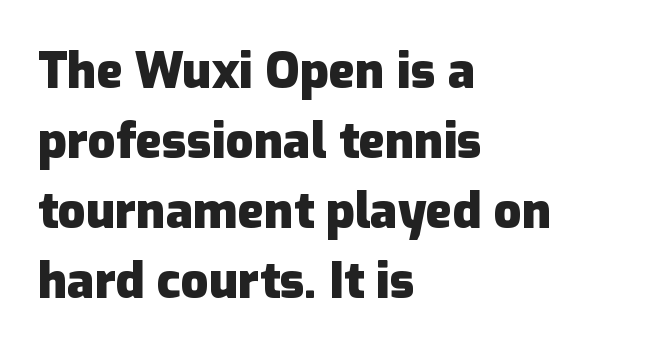
The image shows 49 px heavy sans-serif type, upright; set left-aligned, normal line spacing (1.43x), normal letter spacing, not underlined; low stroke contrast and a medium x-height.
